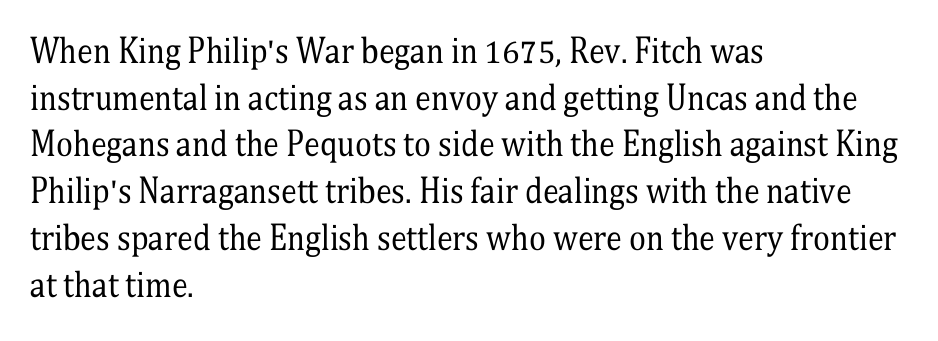
Line spacing here is normal. Ordinary non-slanted type is in use. The space beneath each line is pristine and unruled. You could not count columns in this text — the font is proportionally spaced.
